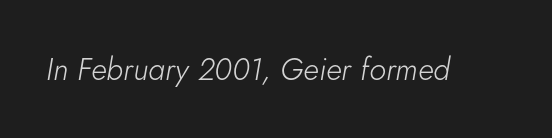
The image shows 31 px light type, italic (leaning right); set normal letter spacing, not underlined; low stroke contrast and a small x-height.
